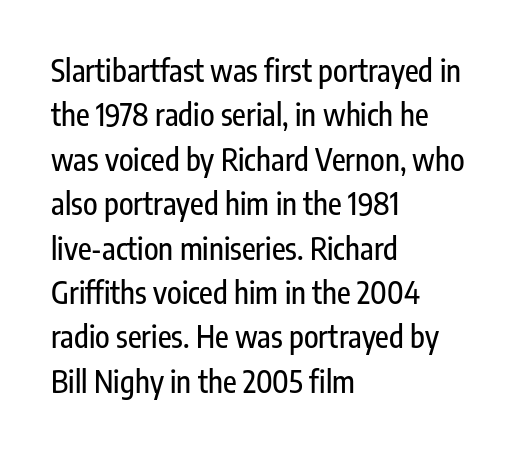
The image shows 30 px condensed sans-serif type, upright; set left-aligned, normal line spacing (1.48x), normal letter spacing, not underlined; low stroke contrast and a medium x-height.
